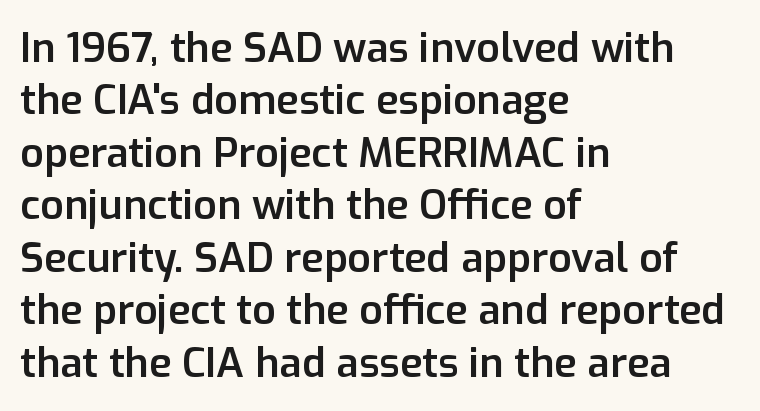
The rendering keeps characters at their native spacing. Compared with a centered layout, this one pins lines to the left instead. Upright lettering throughout. Check where the strokes stop: nothing finishes them off — pure sans. You could not count columns in this text — the font is proportionally spaced.
